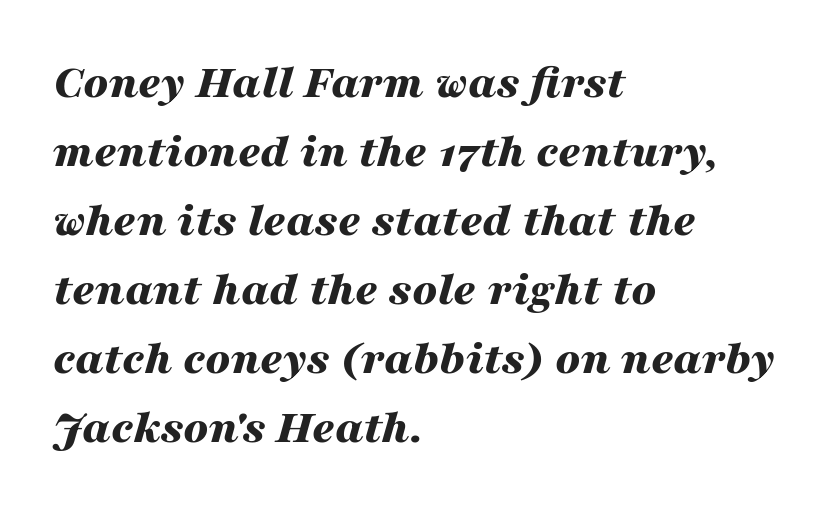
Its strokes are broad and dark, the hallmark of bold type. Successive baselines arrive at the customary interval. The letters are slanted; this is an italic face. A typesetter would call this proportional, since set widths differ per character. Honestly, the letter spacing is just normal — you wouldn't notice it. Clear beneath every line of the passage.
